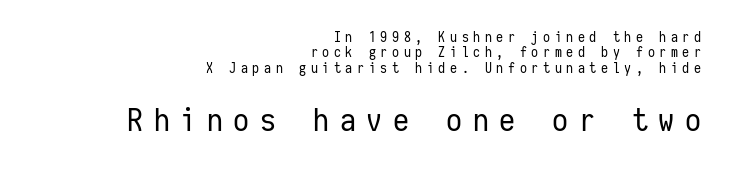
The image shows 32 px regular-weight, condensed sans-serif type, upright, monospaced; set right-aligned, tight line spacing (1.09x), unusually wide letter spacing (+0.33 em), not underlined; the second (bottom) block is 2.29x larger; low stroke contrast and a medium x-height.
